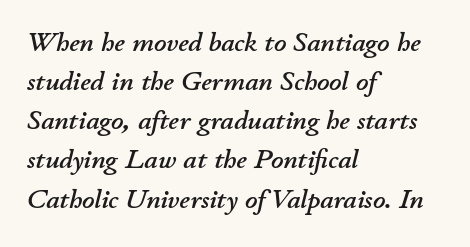
These lines sit exactly where default settings would place them. Short note: letters normally spaced. Slant detected: the letters are inclined. Type without underlining. These lines are set flush left with a ragged right edge.
